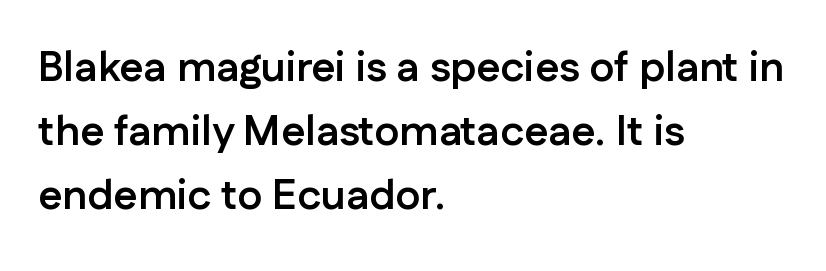
The image shows 42 px semibold sans-serif type, upright; set left-aligned, normal line spacing (1.52x), normal letter spacing, not underlined; low stroke contrast and a medium x-height.
